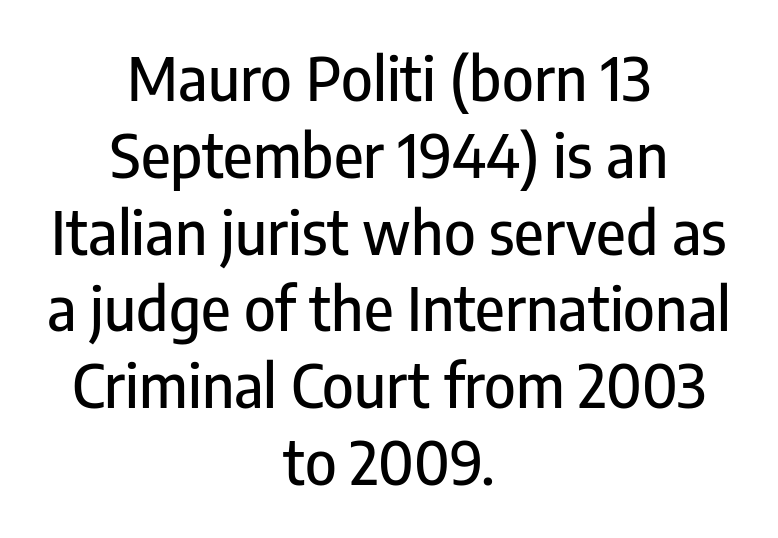
{"serif": "no", "italic": "no", "width": "condensed", "stroke_contrast": "low", "x_height": "medium", "monospaced": "no", "underline": "no", "align": "center", "line_spacing": "normal", "line_spacing_ratio": 1.28, "letter_spacing": "normal", "letter_spacing_em": 0.0, "glyph_px": 60}
